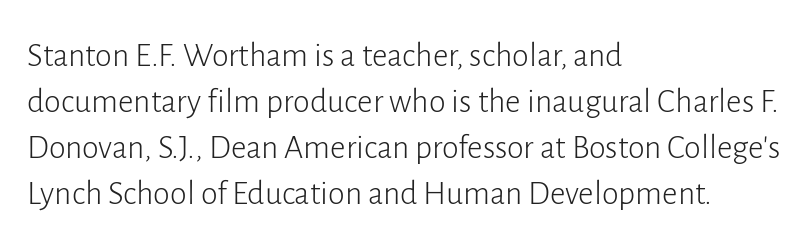
The image shows 34 px light sans-serif type, upright; set left-aligned, normal line spacing (1.35x), normal letter spacing, not underlined; low stroke contrast and a medium x-height.
